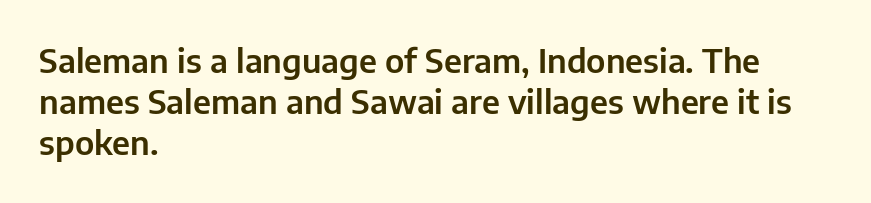
{"serif": "no", "italic": "no", "width": "normal", "stroke_contrast": "low", "x_height": "medium", "monospaced": "no", "underline": "no", "align": "left", "line_spacing": "normal", "line_spacing_ratio": 1.25, "letter_spacing": "normal", "letter_spacing_em": 0.0, "glyph_px": 33}
